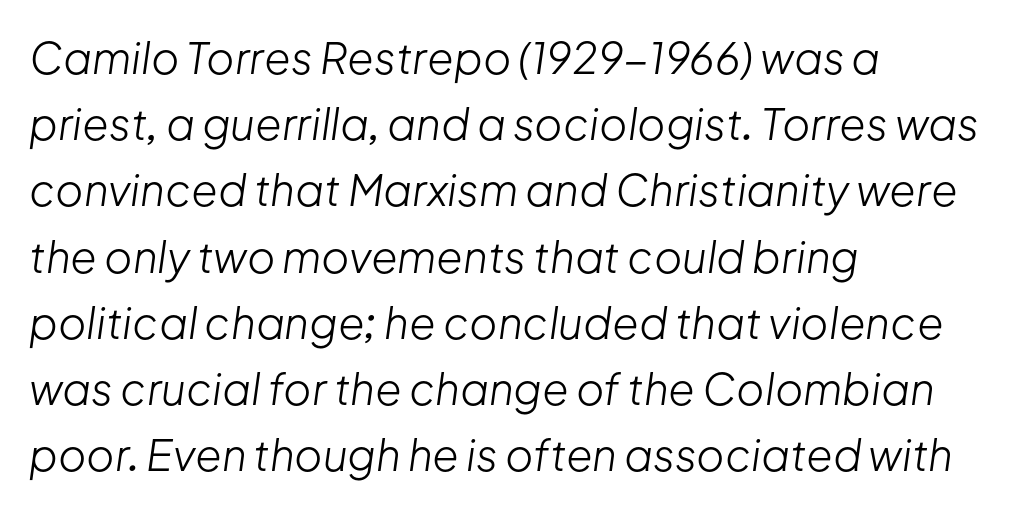
The image shows 43 px light type, italic (leaning right); set left-aligned, normal line spacing (1.54x), normal letter spacing, not underlined; low stroke contrast and a medium x-height.
